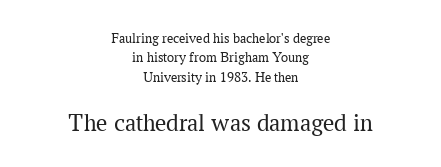
{"italic": "no", "bold": "no", "underline": "no", "align": "center", "line_spacing": "normal", "line_spacing_ratio": 1.38, "letter_spacing": "normal", "letter_spacing_em": 0.0, "larger_block": "second", "size_ratio": 1.79, "glyph_px": 25}
